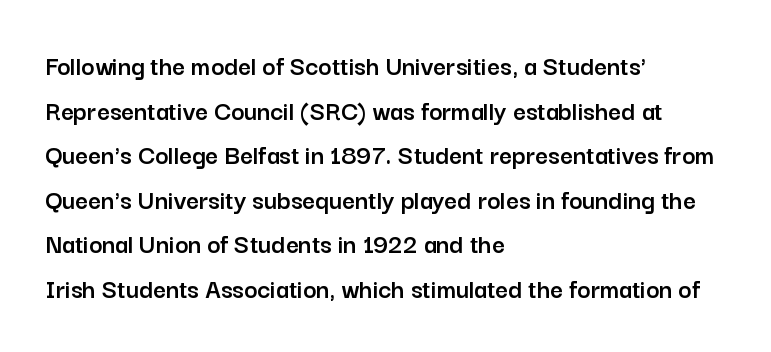
Q: Is the text italic (slanted)? A: No, it is upright.
Q: Is the typeface a serif or a sans-serif typeface? A: Sans-serif.
Q: Is the text underlined? A: No.
Q: How is the paragraph aligned? A: Left-aligned.
Q: Is the spacing between letters normal or unusually wide? A: Normal.
Q: Is the spacing between lines tight, normal or loose? A: Normal.
Q: Width (condensed, normal, or wide)? A: Normal.
Q: Stroke contrast? A: Low.
Q: x-height? A: Medium.
Q: Monospaced? A: No.
